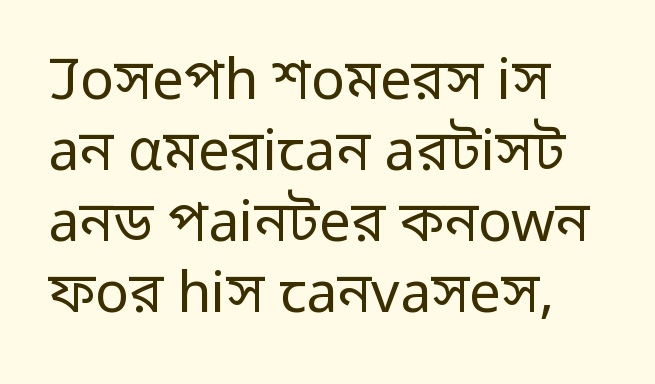
The image shows 56 px regular-weight sans-serif type, upright; set left-aligned, normal line spacing (1.27x), normal letter spacing, not underlined; low stroke contrast and a medium x-height.
